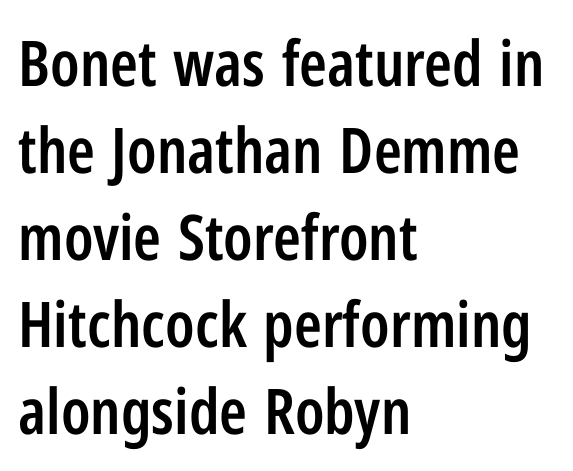
The image shows 63 px semibold, condensed sans-serif type, upright; set left-aligned, normal line spacing (1.38x), normal letter spacing, not underlined; low stroke contrast and a medium x-height.
